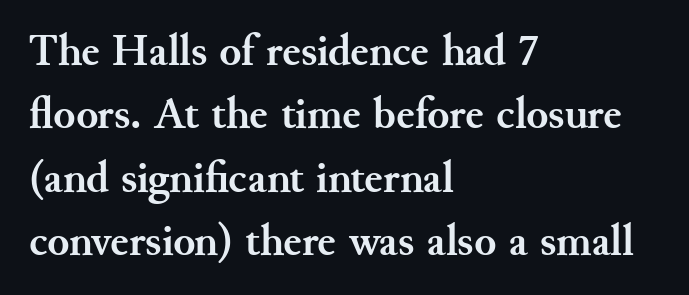
Horizontal alignment here is leftward, the default for most running prose. The rendering uses a moderate line-height, typical for paragraphs. You can tell it's not italic because the verticals are truly vertical. Heft: maximum for text — a bold. Letterform terminals end in serifs throughout the passage.
